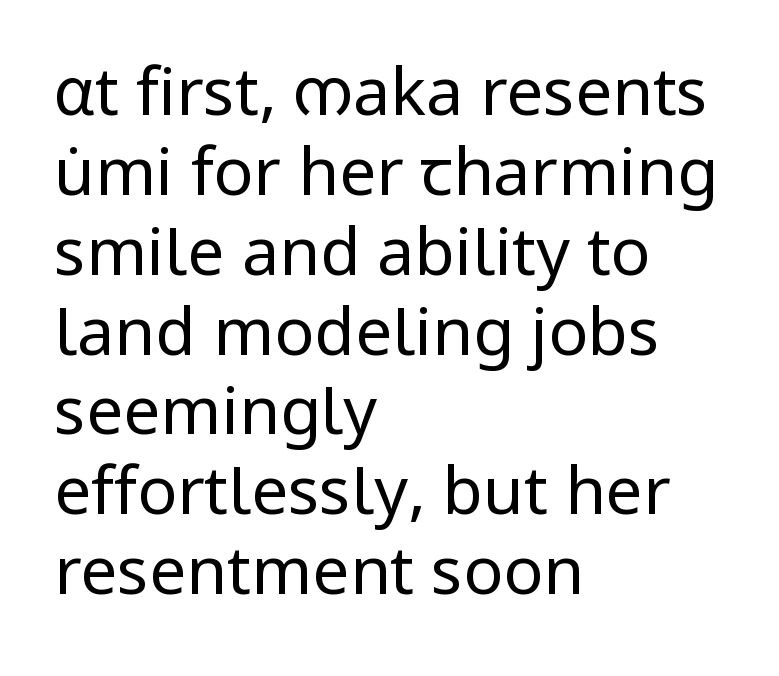
Q: Is the text bold? A: No.
Q: Is the text italic (slanted)? A: No, it is upright.
Q: Is the typeface a serif or a sans-serif typeface? A: Sans-serif.
Q: Is the text underlined? A: No.
Q: How is the paragraph aligned? A: Left-aligned.
Q: Is the spacing between letters normal or unusually wide? A: Normal.
Q: Width (condensed, normal, or wide)? A: Normal.
Q: Stroke contrast? A: Low.
Q: x-height? A: Medium.
Q: Monospaced? A: No.
